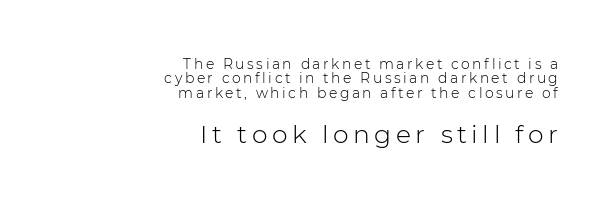
{"italic": "no", "bold": "no", "underline": "no", "align": "right", "line_spacing": "tight", "line_spacing_ratio": 1.03, "larger_block": "second", "size_ratio": 1.79, "glyph_px": 25}
